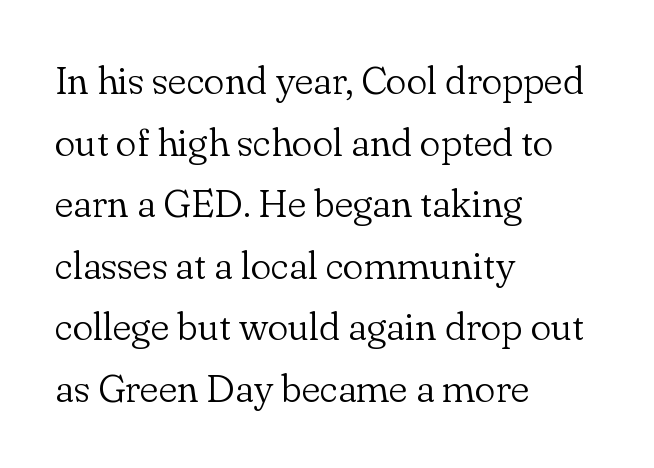
{"serif": "yes", "italic": "no", "bold": "no", "weight": "light", "width": "normal", "stroke_contrast": "low", "x_height": "small", "monospaced": "no", "underline": "no", "align": "left", "line_spacing": "normal", "line_spacing_ratio": 1.58, "letter_spacing": "normal", "letter_spacing_em": 0.0, "glyph_px": 39}
